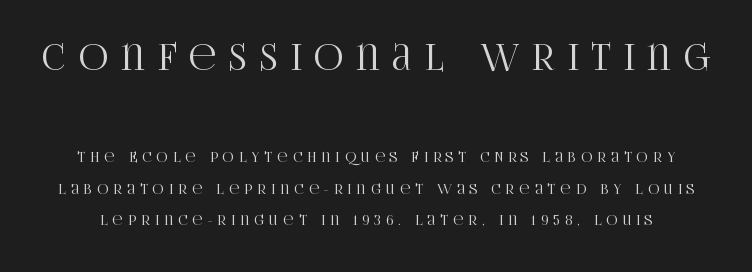
{"serif": "yes", "italic": "no", "width": "condensed", "stroke_contrast": "high", "x_height": "large", "monospaced": "no", "underline": "no", "line_spacing": "loose", "line_spacing_ratio": 2.24, "letter_spacing": "wide", "letter_spacing_em": 0.37, "larger_block": "first", "size_ratio": 2.57, "glyph_px": 36}
